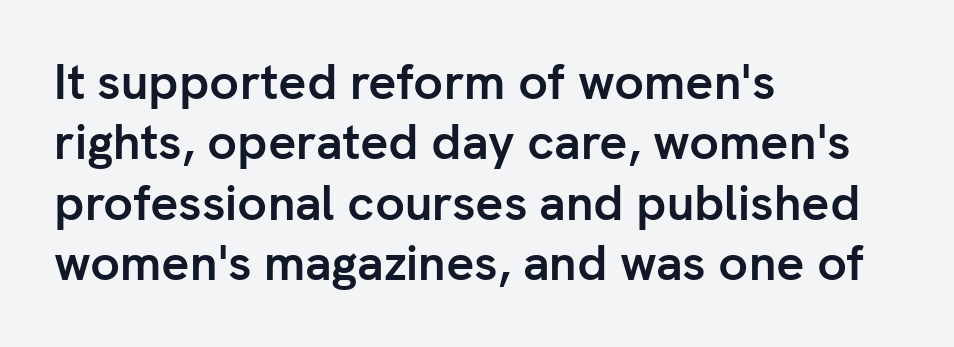
Designer's note — italics off, roman on. These lines carry a lot of weight — the face is fully bold. The face used here is proportionally spaced, like ordinary book or web type. Is the block centered? No — it sits flush against the left margin. Anything drawn beneath the words? Only blank space. Students, note that the glyphs here touch the page at normal intervals.
